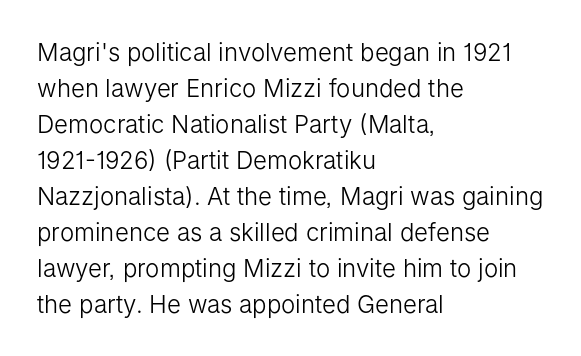
There is no visible air inserted between adjacent glyphs. The rendering anchors every line to the left-hand side. Counters stay open thanks to moderate or lighter strokes. Is there much room between lines? A standard amount, neither cramped nor airy. Type without underlining.
